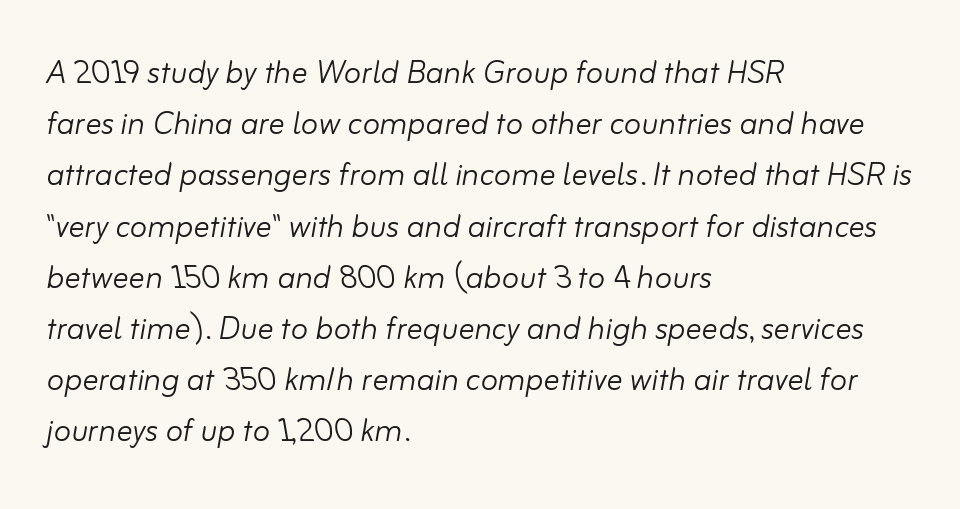
{"italic": "yes", "lean": "right", "slant_degrees": 10, "bold": "no", "weight": "light", "width": "normal", "stroke_contrast": "low", "x_height": "small", "monospaced": "no", "underline": "no", "align": "left", "line_spacing": "normal", "line_spacing_ratio": 1.28, "letter_spacing": "normal", "letter_spacing_em": 0.0, "glyph_px": 40}
